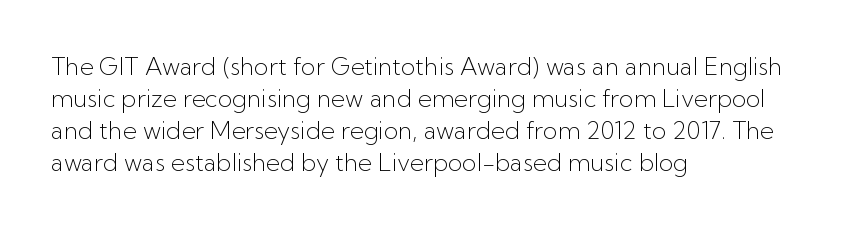
{"italic": "no", "bold": "no", "underline": "no", "align": "left", "line_spacing": "normal", "line_spacing_ratio": 1.33, "letter_spacing": "normal", "letter_spacing_em": 0.0, "glyph_px": 24}
